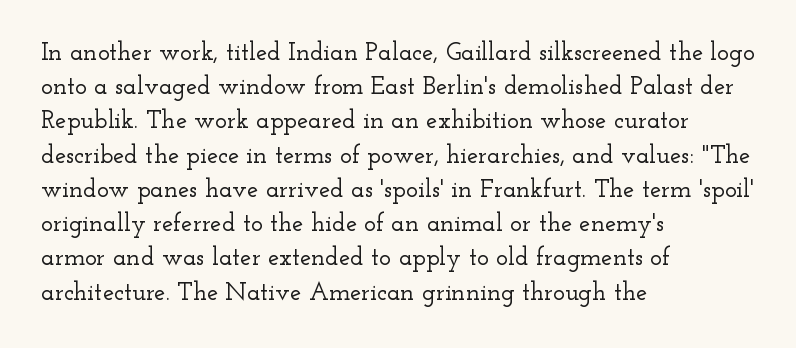
Q: Is the text italic (slanted)? A: No, it is upright.
Q: Is the text underlined? A: No.
Q: How is the paragraph aligned? A: Left-aligned.
Q: Is the spacing between letters normal or unusually wide? A: Normal.
Q: Is the spacing between lines tight, normal or loose? A: Normal.
